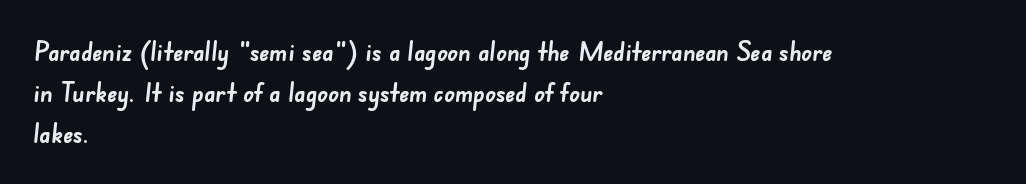
Plain, unruled lines of type. The passage shown has conventional tracking throughout. The paragraph has a hard left edge and a soft right edge. These lines sit exactly where default settings would place them. These lines carry a lot of weight — the face is fully bold.
